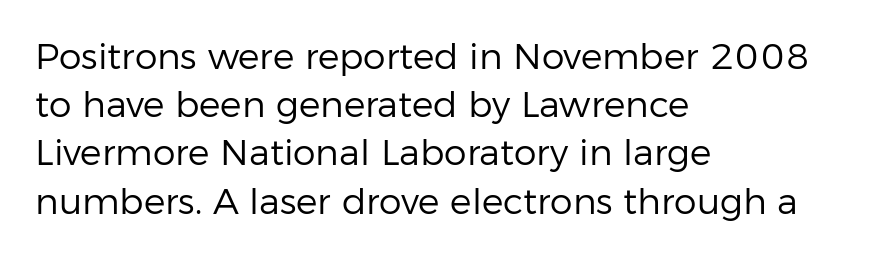
Unmarked baselines from the first word to the last. You could call the tracking neutral — neither tight nor loose. Is this a fixed-width face? No — the glyphs have proportional, varying widths. The strokes are not fattened; the text isn't bold. Style check: upright.
